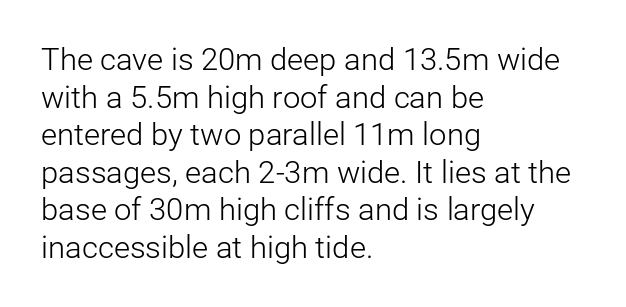
Character widths vary here, with narrow letters taking less room than wide ones. Grotesque or geometric, the face here clearly has no serifs. The strokes carry an ordinary text weight at most. Layout note: lines flush left. The glyphs are unaccompanied by any horizontal stroke below them.
